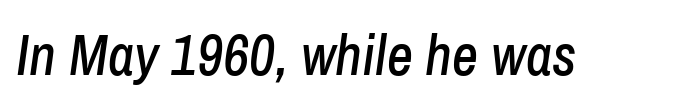
Q: Is the text italic (slanted)? A: Yes, it leans right by about 8 degrees.
Q: Is the text underlined? A: No.
Q: Is the spacing between letters normal or unusually wide? A: Normal.
Q: Width (condensed, normal, or wide)? A: Condensed.
Q: Stroke contrast? A: Low.
Q: x-height? A: Medium.
Q: Monospaced? A: No.
